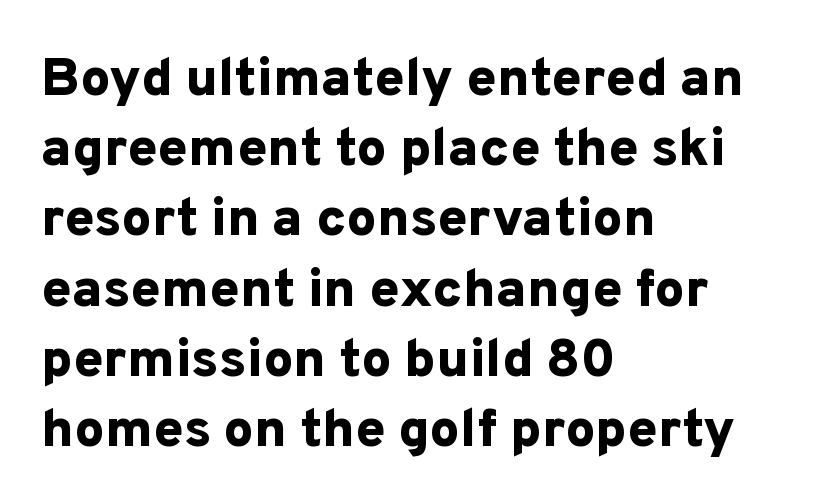
Q: Is the text bold? A: Yes.
Q: Is the text italic (slanted)? A: No, it is upright.
Q: Is the typeface a serif or a sans-serif typeface? A: Sans-serif.
Q: Is the text underlined? A: No.
Q: How is the paragraph aligned? A: Left-aligned.
Q: Is the spacing between letters normal or unusually wide? A: Normal.
Q: Is the spacing between lines tight, normal or loose? A: Normal.
Q: Width (condensed, normal, or wide)? A: Normal.
Q: Stroke contrast? A: Low.
Q: x-height? A: Medium.
Q: Monospaced? A: No.
